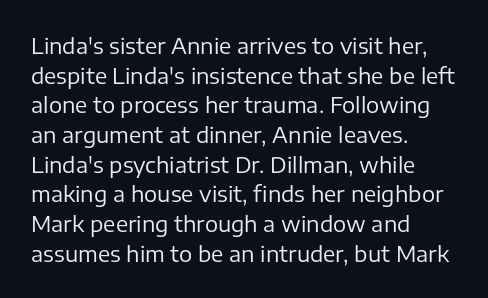
The image shows 22 px text type, upright; set left-aligned, normal line spacing (1.35x), normal letter spacing, not underlined.
